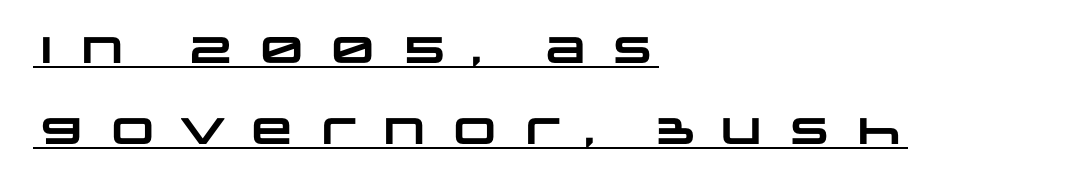
Q: Is the text bold? A: Yes.
Q: Is the typeface a serif or a sans-serif typeface? A: Sans-serif.
Q: Is the text underlined? A: Yes.
Q: How is the paragraph aligned? A: Left-aligned.
Q: Is the spacing between letters normal or unusually wide? A: Unusually wide.
Q: Is the spacing between lines tight, normal or loose? A: Loose.
Q: Width (condensed, normal, or wide)? A: Wide.
Q: Stroke contrast? A: Low.
Q: x-height? A: Large.
Q: Monospaced? A: No.
